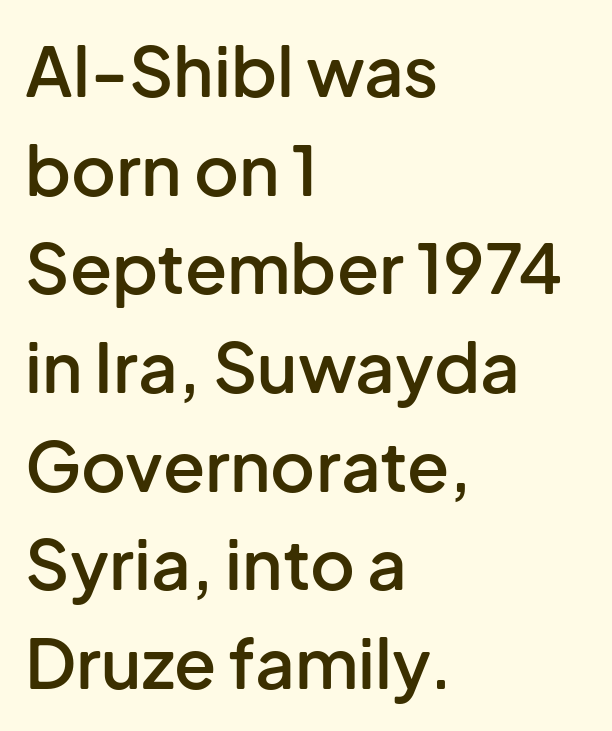
Q: Is the text bold? A: Semi-bold.
Q: Is the text italic (slanted)? A: No, it is upright.
Q: Is the typeface a serif or a sans-serif typeface? A: Sans-serif.
Q: Is the text underlined? A: No.
Q: How is the paragraph aligned? A: Left-aligned.
Q: Is the spacing between letters normal or unusually wide? A: Normal.
Q: Is the spacing between lines tight, normal or loose? A: Normal.
Q: Width (condensed, normal, or wide)? A: Normal.
Q: Stroke contrast? A: Low.
Q: x-height? A: Medium.
Q: Monospaced? A: No.
